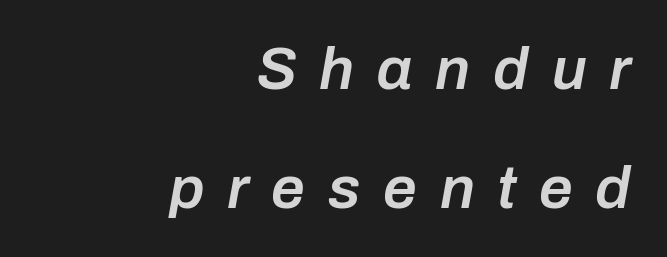
The image shows 60 px semibold type, italic (leaning right); set right-aligned, loose line spacing (1.98x), unusually wide letter spacing (+0.38 em), not underlined; low stroke contrast and a medium x-height.
